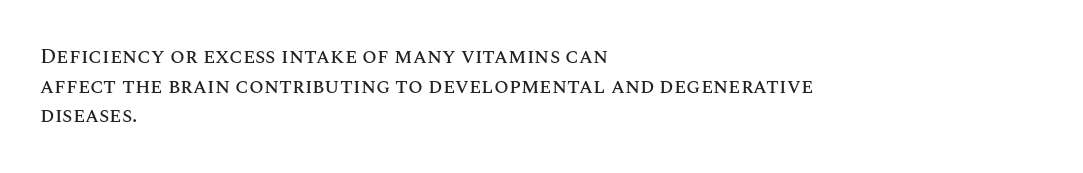
The image shows 21 px text type, upright; set left-aligned, normal line spacing (1.41x), normal letter spacing, not underlined.
